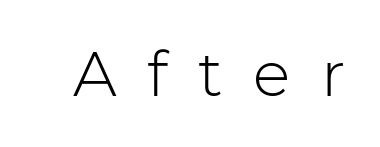
{"serif": "no", "italic": "no", "bold": "no", "weight": "light", "width": "normal", "stroke_contrast": "low", "x_height": "medium", "monospaced": "no", "underline": "no", "letter_spacing": "wide", "letter_spacing_em": 0.49, "glyph_px": 62}
